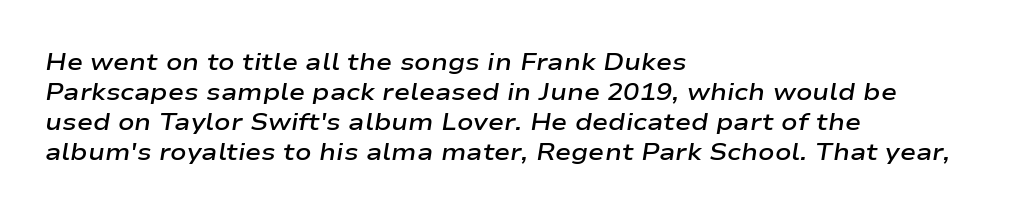
{"italic": "yes", "lean": "right", "slant_degrees": 9, "bold": "semi", "underline": "no", "align": "left", "line_spacing": "normal", "line_spacing_ratio": 1.25, "letter_spacing": "normal", "letter_spacing_em": 0.0, "glyph_px": 24}
